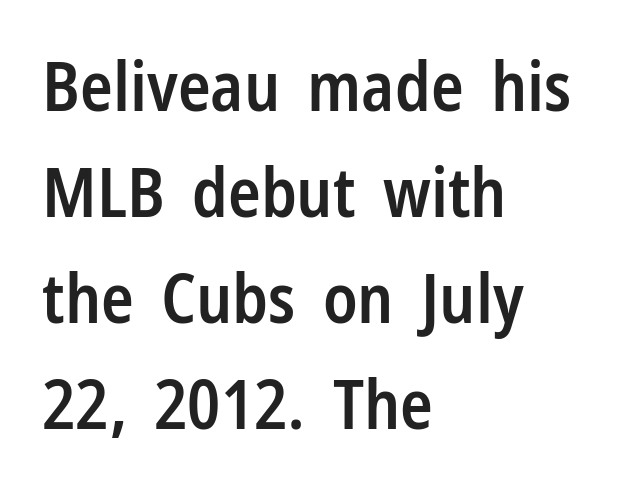
The image shows 68 px semibold, condensed sans-serif type, upright; set left-aligned, normal line spacing (1.56x), normal letter spacing, not underlined; low stroke contrast and a medium x-height.
